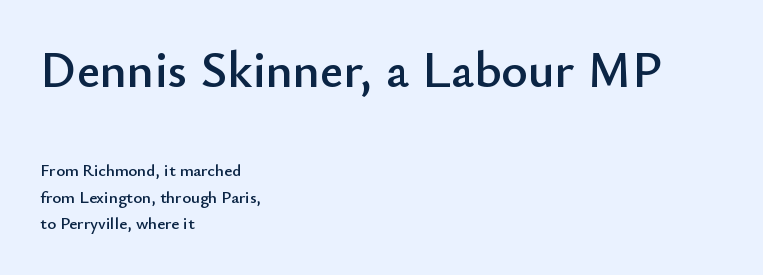
Q: Is the text italic (slanted)? A: No, it is upright.
Q: Is the typeface a serif or a sans-serif typeface? A: Sans-serif.
Q: Is the text underlined? A: No.
Q: How is the paragraph aligned? A: Left-aligned.
Q: Is the spacing between letters normal or unusually wide? A: Normal.
Q: Is the spacing between lines tight, normal or loose? A: Normal.
Q: Which block of text is set in a larger size, the first (top) or the second (bottom)? A: The first (top) one.
Q: Width (condensed, normal, or wide)? A: Normal.
Q: Stroke contrast? A: Low.
Q: x-height? A: Small.
Q: Monospaced? A: No.
